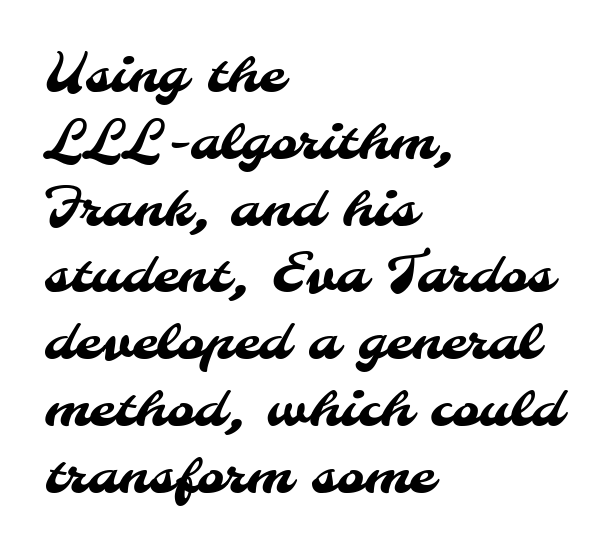
Q: Is the typeface a serif or a sans-serif typeface? A: Sans-serif.
Q: Is the text underlined? A: No.
Q: How is the paragraph aligned? A: Left-aligned.
Q: Is the spacing between letters normal or unusually wide? A: Normal.
Q: Is the spacing between lines tight, normal or loose? A: Normal.
Q: Width (condensed, normal, or wide)? A: Normal.
Q: Stroke contrast? A: Medium.
Q: x-height? A: Small.
Q: Monospaced? A: No.
